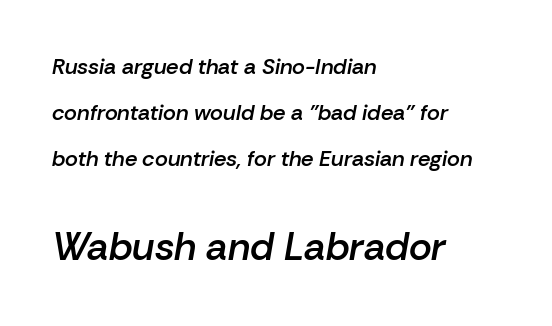
{"italic": "yes", "lean": "right", "slant_degrees": 10, "bold": "semi", "weight": "semibold", "width": "normal", "stroke_contrast": "low", "x_height": "medium", "monospaced": "no", "underline": "no", "align": "left", "line_spacing": "loose", "line_spacing_ratio": 2.09, "letter_spacing": "normal", "letter_spacing_em": 0.0, "larger_block": "second", "size_ratio": 1.77, "glyph_px": 39}
